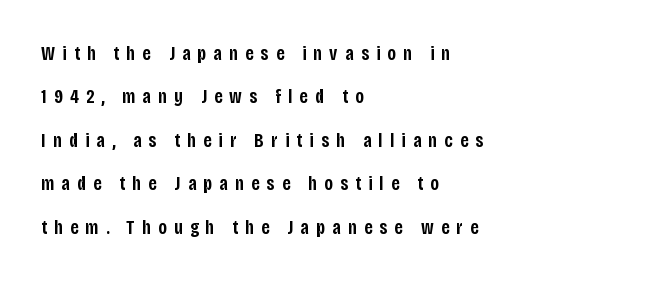
{"italic": "no", "bold": "semi", "underline": "no", "align": "left", "line_spacing": "loose", "line_spacing_ratio": 2.17, "letter_spacing": "wide", "letter_spacing_em": 0.36, "glyph_px": 20}
